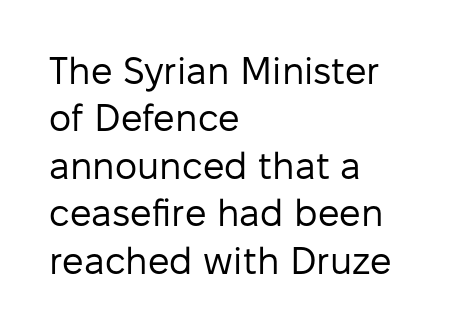
{"serif": "no", "italic": "no", "bold": "no", "weight": "regular", "width": "normal", "stroke_contrast": "low", "x_height": "medium", "monospaced": "no", "underline": "no", "align": "left", "line_spacing": "normal", "line_spacing_ratio": 1.25, "letter_spacing": "normal", "letter_spacing_em": 0.0, "glyph_px": 38}
